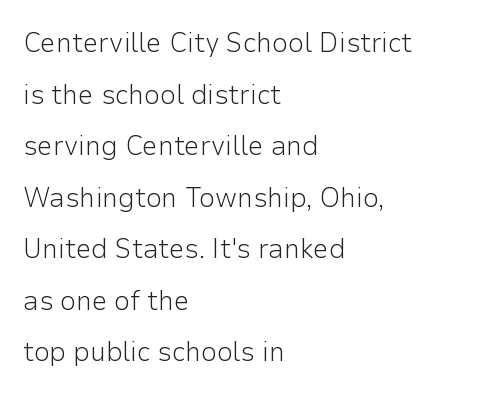
{"serif": "no", "italic": "no", "bold": "no", "weight": "light", "width": "normal", "stroke_contrast": "low", "x_height": "medium", "monospaced": "no", "underline": "no", "align": "left", "line_spacing_ratio": 1.84, "letter_spacing": "normal", "letter_spacing_em": 0.0, "glyph_px": 28}
